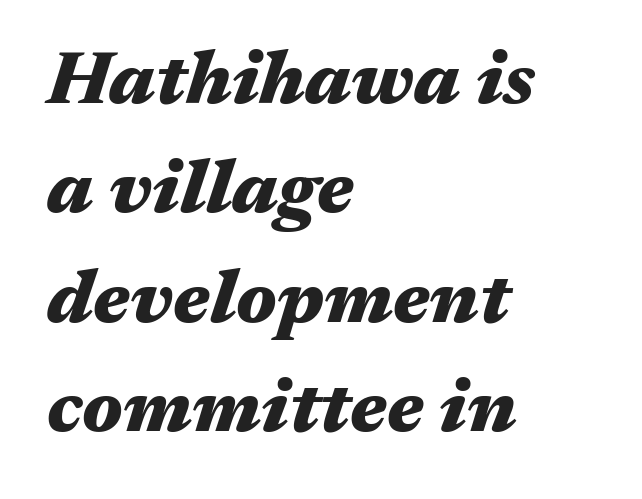
The passage shown is typed in a proportional face where columns would drift. Whoever set this chose a conventional vertical rhythm. Nobody touched the tracking dial on this one. The specimen reads as italic at a glance.
